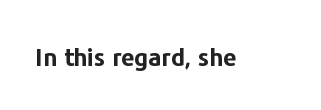
{"italic": "no", "bold": "yes", "underline": "no", "letter_spacing": "normal", "letter_spacing_em": 0.0, "glyph_px": 24}
